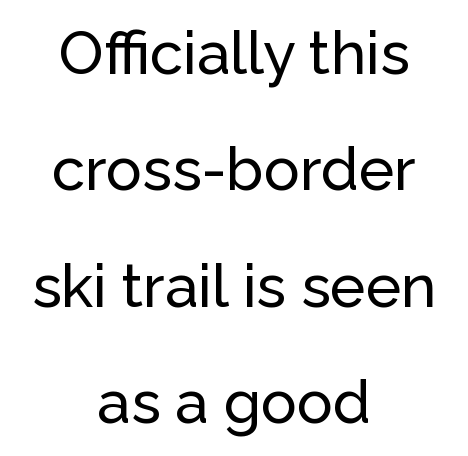
Visually the block forms a symmetrical silhouette, jagged on both flanks. Ascenders rise straight up at ninety degrees. You could call the tracking neutral — neither tight nor loose. Note the varied advance widths — an 'i' is clearly narrower than an 'm'.
